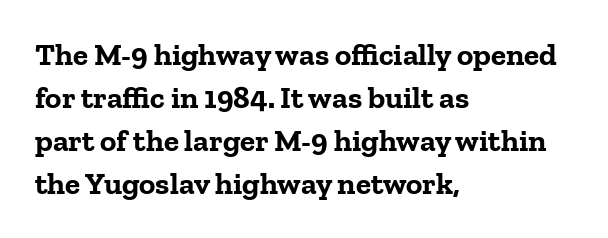
Is this a fixed-width face? No — the glyphs have proportional, varying widths. Stroke thickness is high; the sample reads as a true bold. Successive baselines arrive at the customary interval. You can tell from the footed stems that serif type was used. Bare-footed words on every line.
